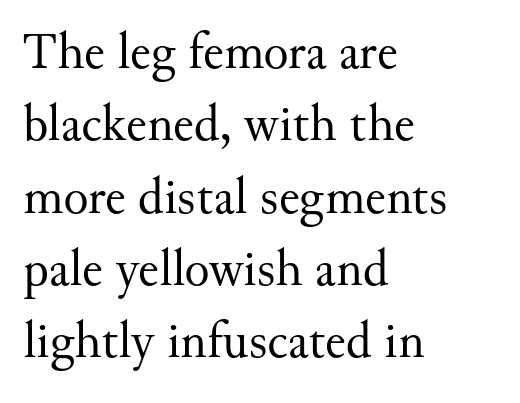
The image shows 52 px regular-weight serif type, upright; set left-aligned, normal line spacing (1.39x), normal letter spacing, not underlined; medium stroke contrast and a small x-height.
